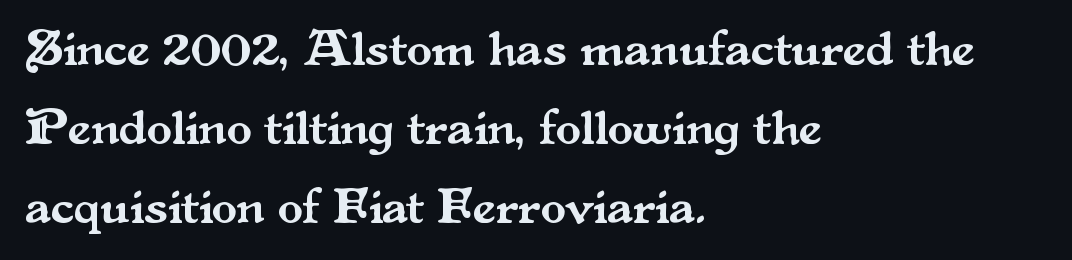
Q: Is the text italic (slanted)? A: No, it is upright.
Q: Is the typeface a serif or a sans-serif typeface? A: Serif.
Q: Is the text underlined? A: No.
Q: How is the paragraph aligned? A: Left-aligned.
Q: Is the spacing between letters normal or unusually wide? A: Normal.
Q: Is the spacing between lines tight, normal or loose? A: Normal.
Q: Width (condensed, normal, or wide)? A: Normal.
Q: Stroke contrast? A: Medium.
Q: x-height? A: Small.
Q: Monospaced? A: No.
